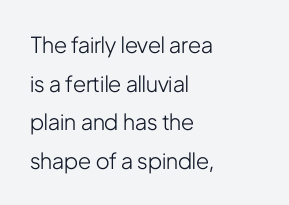
Q: Is the text bold? A: No.
Q: Is the text italic (slanted)? A: No, it is upright.
Q: Is the text underlined? A: No.
Q: How is the paragraph aligned? A: Left-aligned.
Q: Is the spacing between letters normal or unusually wide? A: Normal.
